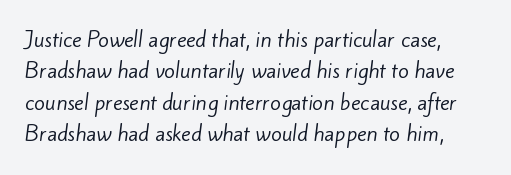
Tracking here is standard; glyphs follow each other at the usual distance. The font sits on the lighter half of the weight spectrum, regular included. Horizontal bands of white between lines are of average thickness. Letters rest on an invisible, unmarked baseline.
